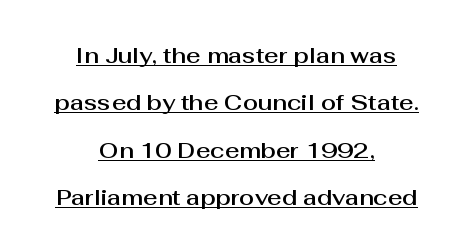
{"italic": "no", "underline": "yes", "align": "center", "line_spacing": "loose", "line_spacing_ratio": 2.15, "letter_spacing": "normal", "letter_spacing_em": 0.0, "glyph_px": 22}
